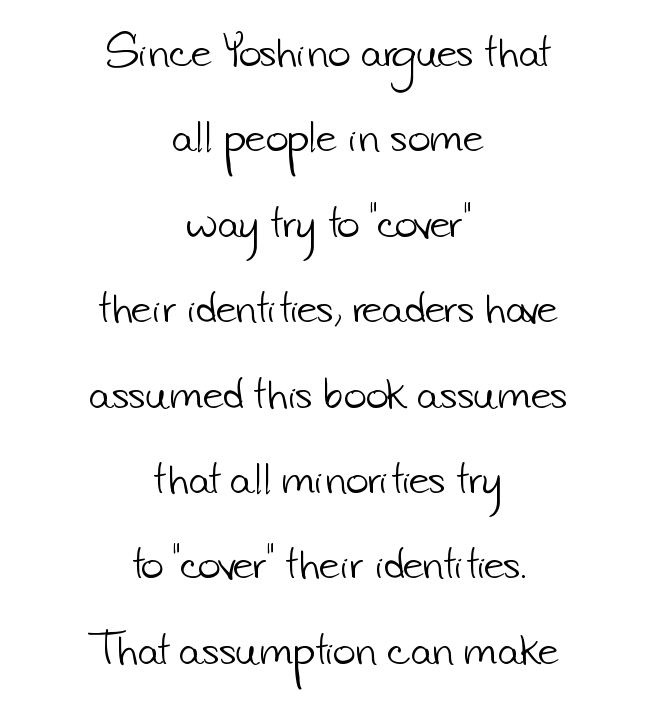
The line-height multiplier appears high, well above default. This sample has the flowing, uneven cadence of proportional lettering. The type is set solid horizontally, with unmodified tracking. The space directly below the letters is spotless.
